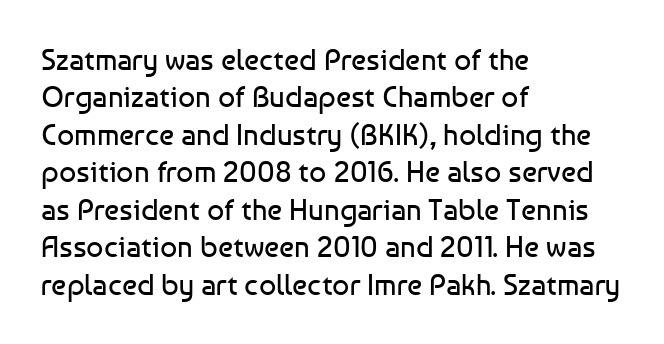
{"serif": "no", "italic": "no", "bold": "no", "weight": "regular", "width": "normal", "stroke_contrast": "low", "x_height": "medium", "monospaced": "no", "underline": "no", "align": "left", "line_spacing": "normal", "line_spacing_ratio": 1.25, "letter_spacing": "normal", "letter_spacing_em": 0.0, "glyph_px": 30}
